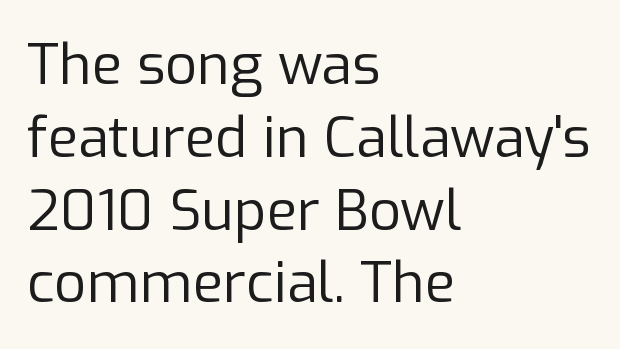
Q: Is the text bold? A: No.
Q: Is the text italic (slanted)? A: No, it is upright.
Q: Is the typeface a serif or a sans-serif typeface? A: Sans-serif.
Q: Is the text underlined? A: No.
Q: How is the paragraph aligned? A: Left-aligned.
Q: Is the spacing between letters normal or unusually wide? A: Normal.
Q: Is the spacing between lines tight, normal or loose? A: Normal.
Q: Width (condensed, normal, or wide)? A: Normal.
Q: Stroke contrast? A: Low.
Q: x-height? A: Medium.
Q: Monospaced? A: No.
